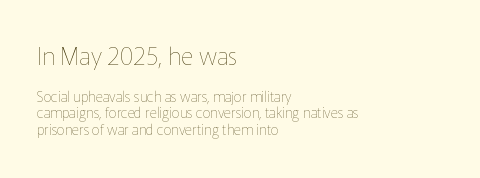
The image shows 24 px text type, upright; set left-aligned, line spacing 1.19x, normal letter spacing, not underlined; the first (top) block is 1.71x larger.
